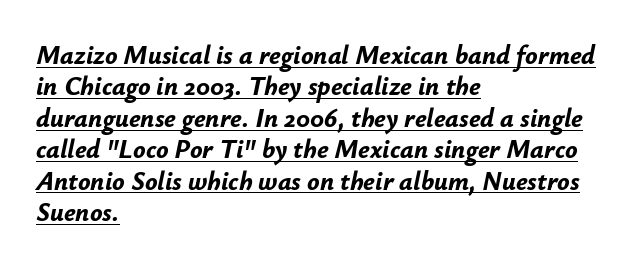
The image shows 26 px bold type, italic (leaning right); set left-aligned, line spacing 1.21x, normal letter spacing, underlined.
